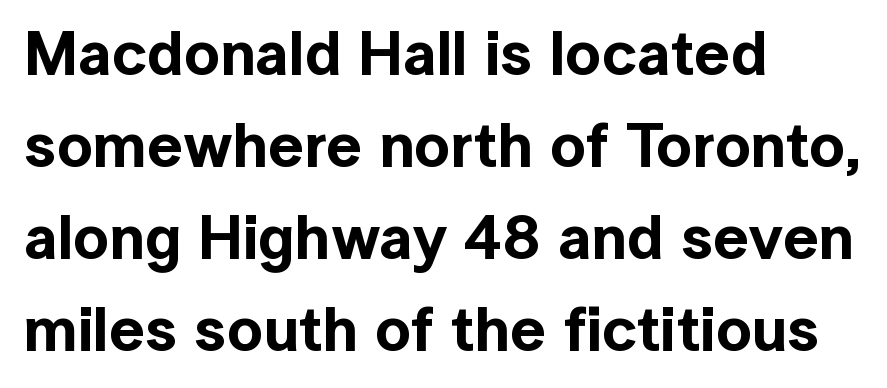
The image shows 63 px sans-serif type, upright; set left-aligned, normal line spacing (1.46x), normal letter spacing, not underlined; a medium x-height.
